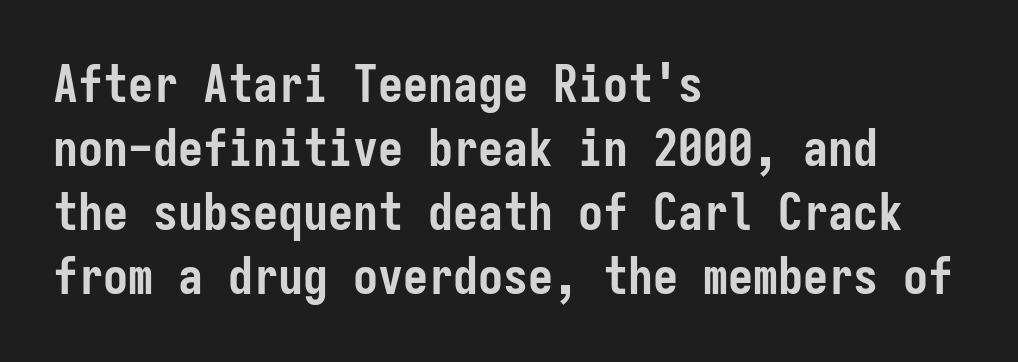
Are there feet on the stems? There aren't — it's a sans. Vertically, the passage feels balanced, rows spaced as you'd expect. Short note: letters normally spaced. Note the uniform advance width — an 'i' takes as much space as an 'm'. Underline: absent.
